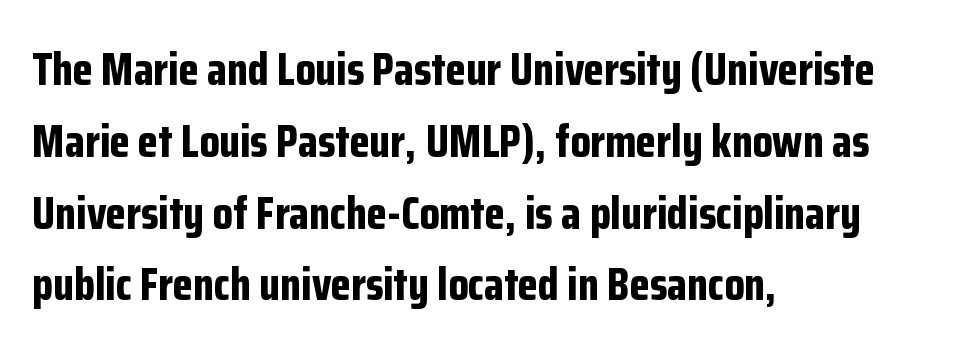
The image shows 46 px bold, condensed sans-serif type, upright; set left-aligned, normal line spacing (1.56x), normal letter spacing, not underlined; low stroke contrast and a medium x-height.
